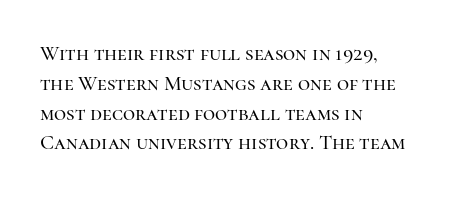
The image shows 21 px text type, upright; set left-aligned, normal line spacing (1.42x), normal letter spacing, not underlined.
